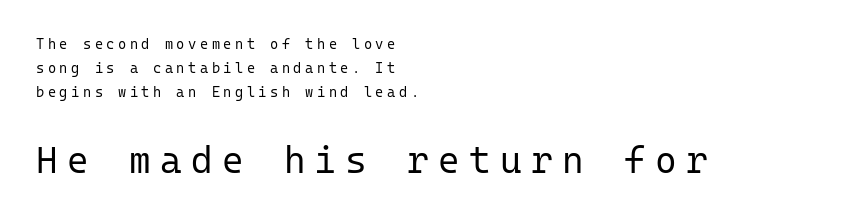
The image shows 37 px regular-weight sans-serif type, upright, monospaced; set left-aligned, line spacing 1.72x, unusually wide letter spacing (+0.25 em), not underlined; the second (bottom) block is 2.64x larger; low stroke contrast and a medium x-height.
